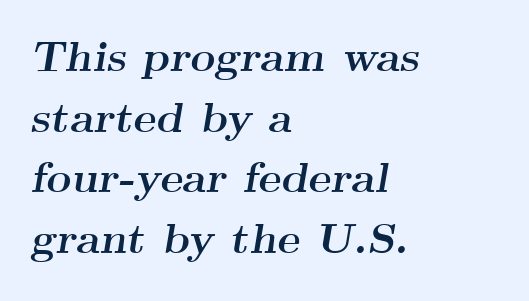
Q: Is the text bold? A: Yes.
Q: Is the text italic (slanted)? A: Yes, it leans right by about 9 degrees.
Q: Is the typeface a serif or a sans-serif typeface? A: Serif.
Q: Is the text underlined? A: No.
Q: How is the paragraph aligned? A: Left-aligned.
Q: Is the spacing between letters normal or unusually wide? A: Normal.
Q: Is the spacing between lines tight, normal or loose? A: Normal.
Q: Width (condensed, normal, or wide)? A: Wide.
Q: Stroke contrast? A: Medium.
Q: x-height? A: Small.
Q: Monospaced? A: No.
